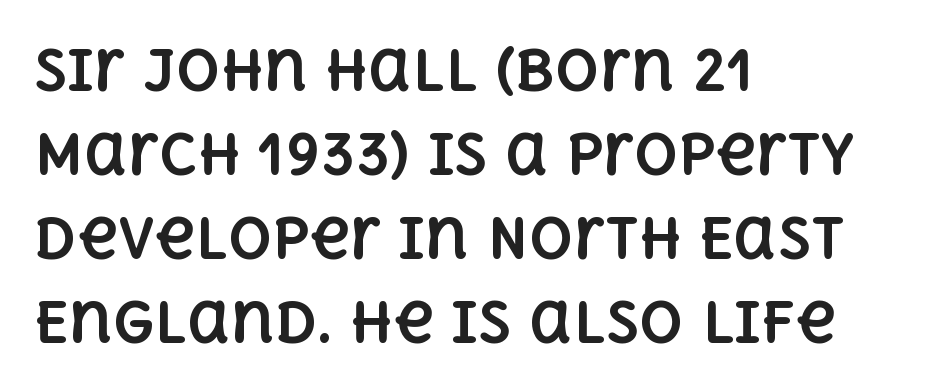
The image shows 55 px bold type, upright; set left-aligned, normal line spacing (1.53x), normal letter spacing, not underlined; a large x-height.
